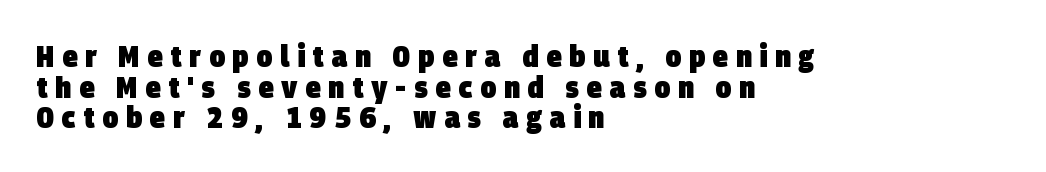
{"serif": "no", "bold": "yes", "weight": "heavy", "width": "condensed", "stroke_contrast": "low", "x_height": "large", "monospaced": "no", "underline": "no", "align": "left", "line_spacing": "tight", "line_spacing_ratio": 0.99, "letter_spacing": "wide", "letter_spacing_em": 0.25, "glyph_px": 31}
